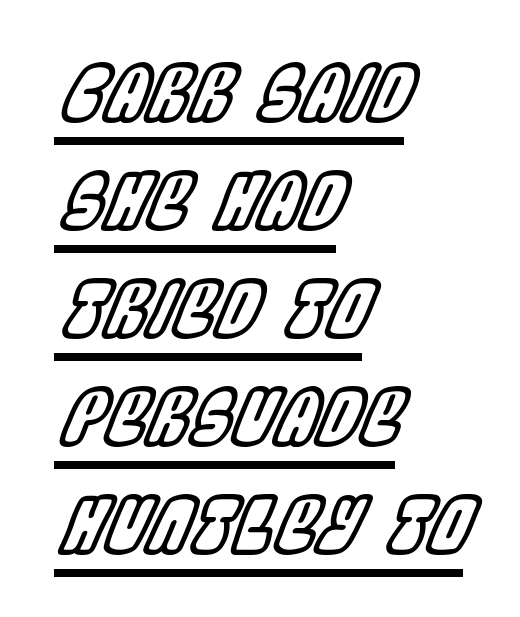
Q: Is the text italic (slanted)? A: Yes, it leans right by about 22 degrees.
Q: Is the text underlined? A: Yes.
Q: How is the paragraph aligned? A: Left-aligned.
Q: Is the spacing between letters normal or unusually wide? A: Normal.
Q: Is the spacing between lines tight, normal or loose? A: Normal.
Q: Width (condensed, normal, or wide)? A: Condensed.
Q: x-height? A: Large.
Q: Monospaced? A: No.
